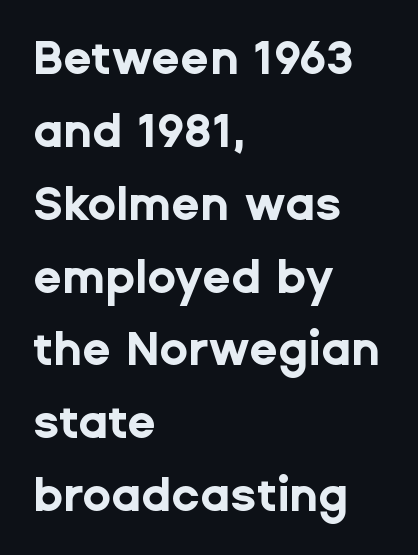
{"serif": "no", "italic": "no", "bold": "yes", "weight": "bold", "width": "normal", "stroke_contrast": "low", "x_height": "medium", "monospaced": "no", "underline": "no", "align": "left", "line_spacing": "normal", "line_spacing_ratio": 1.55, "letter_spacing": "normal", "letter_spacing_em": 0.0, "glyph_px": 47}
